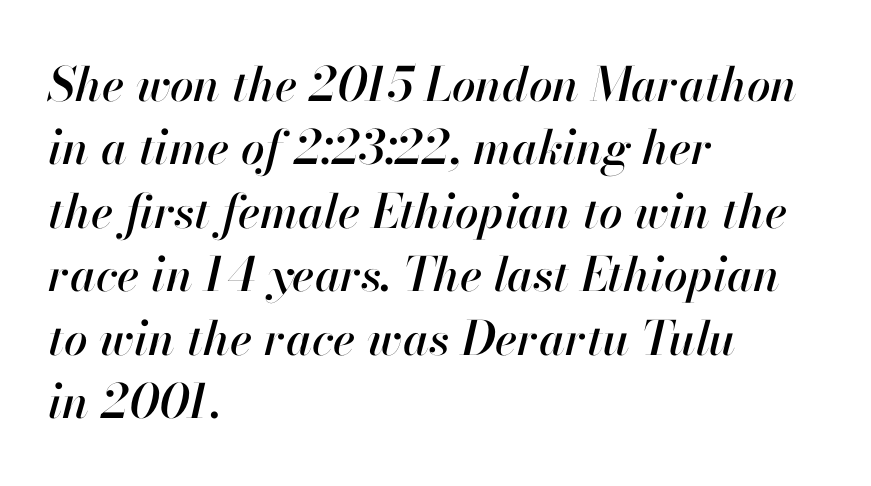
The passage is arranged the way most books set body copy — flush left. The space directly below the letters is spotless. You can tell it's italic because the verticals aren't actually vertical. The block of text has a typical density, with ordinary space between rows. This sample uses plain, unmodified letter spacing.
